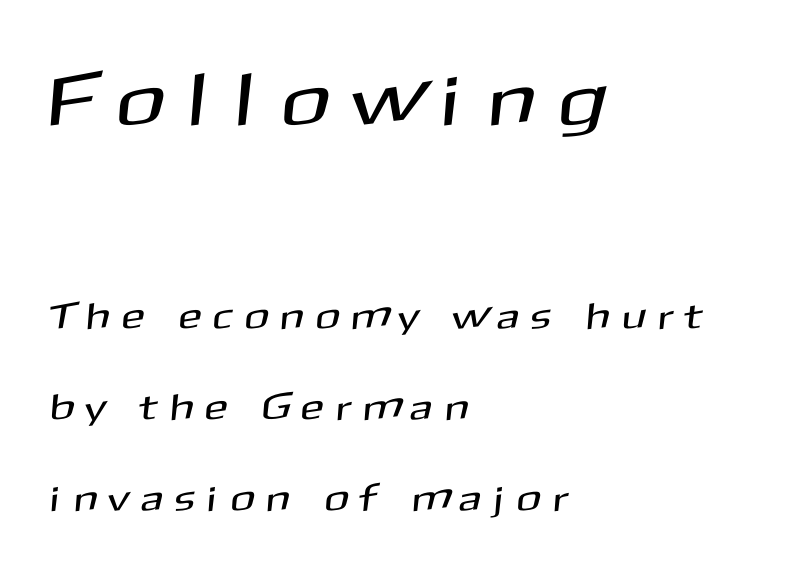
The image shows 74 px sans-serif type; set left-aligned, loose line spacing (2.45x), unusually wide letter spacing (+0.39 em), not underlined; the first (top) block is 2.0x larger; medium stroke contrast and a medium x-height.
